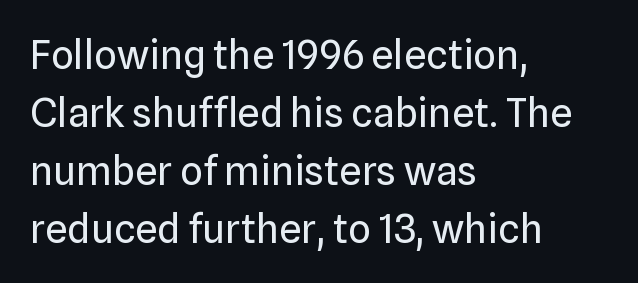
Q: Is the text bold? A: No.
Q: Is the text italic (slanted)? A: No, it is upright.
Q: Is the typeface a serif or a sans-serif typeface? A: Sans-serif.
Q: Is the text underlined? A: No.
Q: How is the paragraph aligned? A: Left-aligned.
Q: Is the spacing between letters normal or unusually wide? A: Normal.
Q: Is the spacing between lines tight, normal or loose? A: Normal.
Q: Width (condensed, normal, or wide)? A: Normal.
Q: Stroke contrast? A: Low.
Q: x-height? A: Medium.
Q: Monospaced? A: No.
